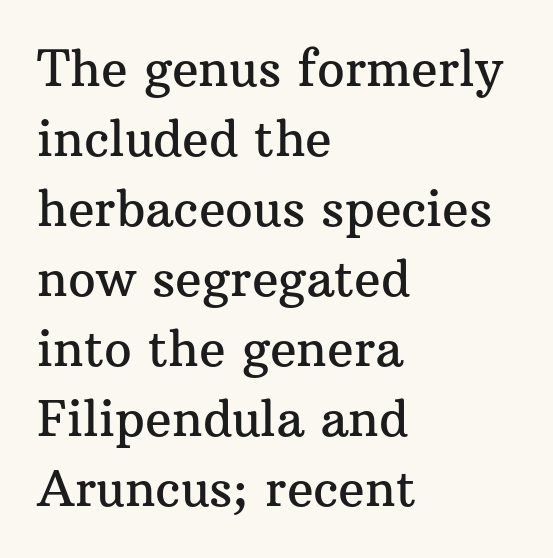
The image shows 49 px serif type, upright; set left-aligned, normal line spacing (1.43x), normal letter spacing, not underlined; medium stroke contrast and a medium x-height.
